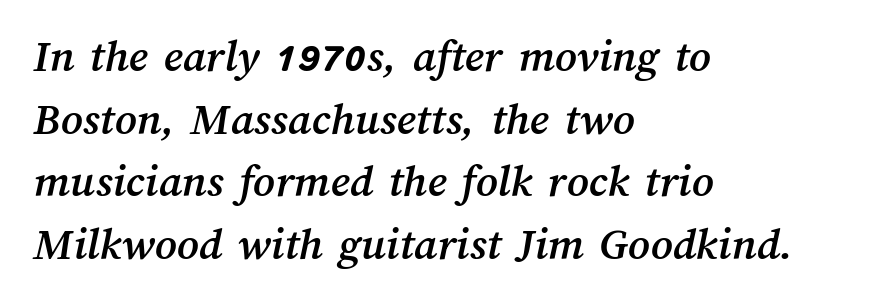
Q: Is the text underlined? A: No.
Q: How is the paragraph aligned? A: Left-aligned.
Q: Is the spacing between letters normal or unusually wide? A: Normal.
Q: Is the spacing between lines tight, normal or loose? A: Normal.
Q: Width (condensed, normal, or wide)? A: Normal.
Q: Stroke contrast? A: Medium.
Q: x-height? A: Medium.
Q: Monospaced? A: No.
